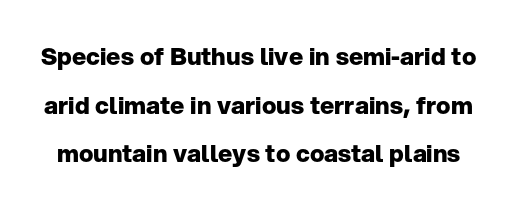
{"italic": "no", "bold": "yes", "underline": "no", "line_spacing": "loose", "line_spacing_ratio": 2.03, "letter_spacing": "normal", "letter_spacing_em": 0.0, "glyph_px": 24}
